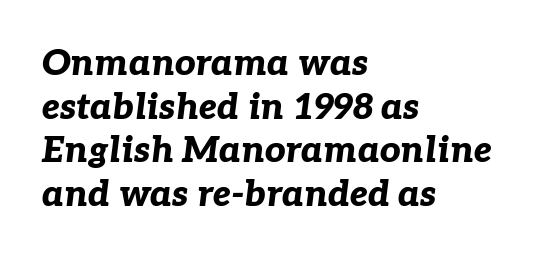
Q: Is the text bold? A: Yes.
Q: Is the text italic (slanted)? A: Yes, it leans right by about 7 degrees.
Q: Is the text underlined? A: No.
Q: How is the paragraph aligned? A: Left-aligned.
Q: Is the spacing between letters normal or unusually wide? A: Normal.
Q: Width (condensed, normal, or wide)? A: Normal.
Q: Stroke contrast? A: Low.
Q: x-height? A: Medium.
Q: Monospaced? A: No.
